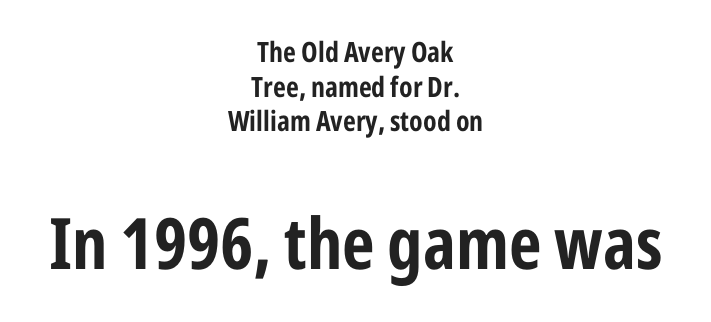
Looks like regular typesetting: each glyph gets only the width it needs. Compare the two chunks: the lower has the greater cap height. The zone under the glyphs is completely vacant. Does the type have serifs? No, each stem ends abruptly.
